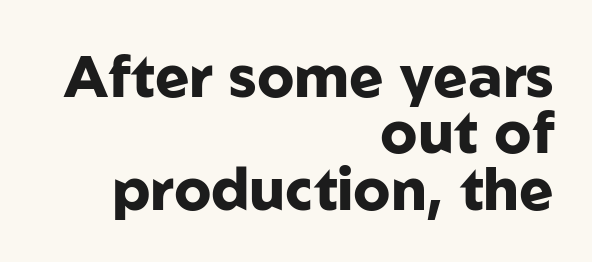
Q: Is the text bold? A: Yes.
Q: Is the text italic (slanted)? A: No, it is upright.
Q: Is the typeface a serif or a sans-serif typeface? A: Sans-serif.
Q: Is the text underlined? A: No.
Q: How is the paragraph aligned? A: Right-aligned.
Q: Is the spacing between letters normal or unusually wide? A: Normal.
Q: Is the spacing between lines tight, normal or loose? A: Tight.
Q: Width (condensed, normal, or wide)? A: Normal.
Q: Stroke contrast? A: Low.
Q: x-height? A: Medium.
Q: Monospaced? A: No.
